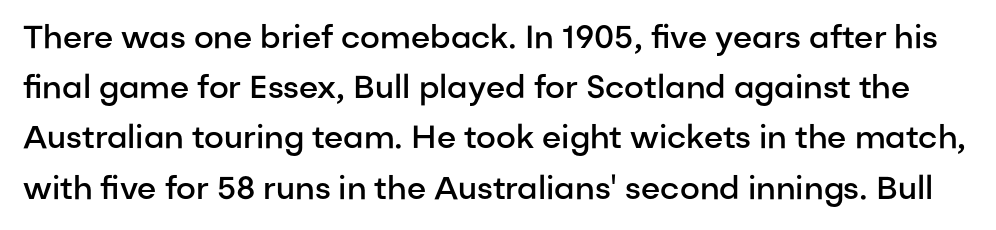
Grotesque or geometric, the face here clearly has no serifs. Descenders are the only things crossing below the line. Does the lettering tilt? It doesn't — this is upright. The line-height multiplier appears to be the usual default. Students, note that the glyphs here touch the page at normal intervals.
